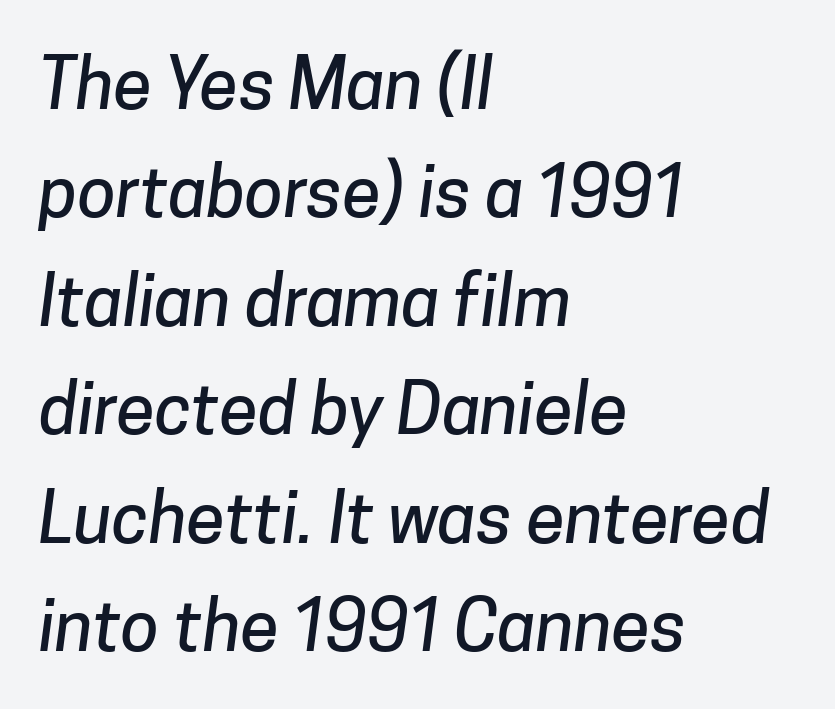
Characters follow at the spacing the type designer built in. Does the leading feel generous? No, just average. Leftover space on each line is placed entirely after the last word. Bare-footed words on every line. Regarding serifs, this sample does without them. Varying glyph widths throughout — classic text-font behaviour.
